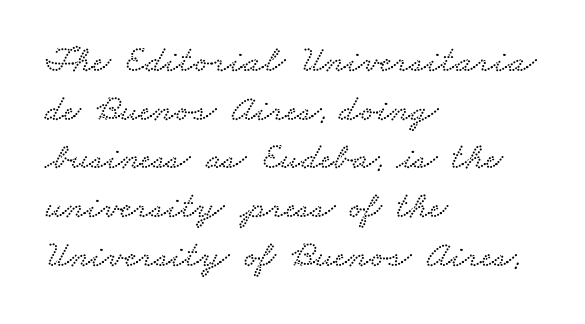
Q: Is the typeface a serif or a sans-serif typeface? A: Serif.
Q: Is the text underlined? A: No.
Q: How is the paragraph aligned? A: Left-aligned.
Q: Is the spacing between letters normal or unusually wide? A: Normal.
Q: Is the spacing between lines tight, normal or loose? A: Normal.
Q: Width (condensed, normal, or wide)? A: Wide.
Q: Stroke contrast? A: Low.
Q: x-height? A: Small.
Q: Monospaced? A: No.
